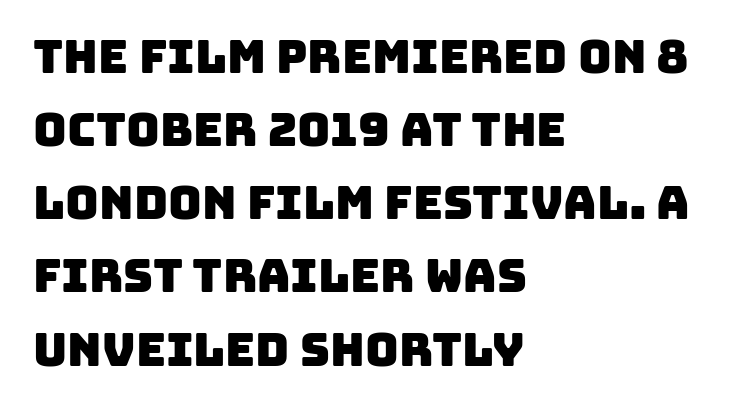
Letters rest on an invisible, unmarked baseline. The rag falls on the right side of this text block. You could not count columns in this text — the font is proportionally spaced. Are there feet on the stems? There aren't — it's a sans. Each new line begins a customary step beneath the previous one. The type is set solid horizontally, with unmodified tracking.
